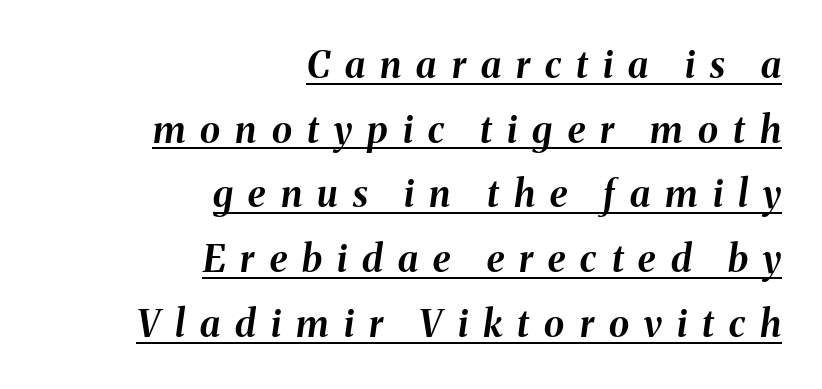
The image shows 37 px bold type, italic (leaning right); set right-aligned, line spacing 1.75x, unusually wide letter spacing (+0.41 em), underlined; medium stroke contrast and a medium x-height.
